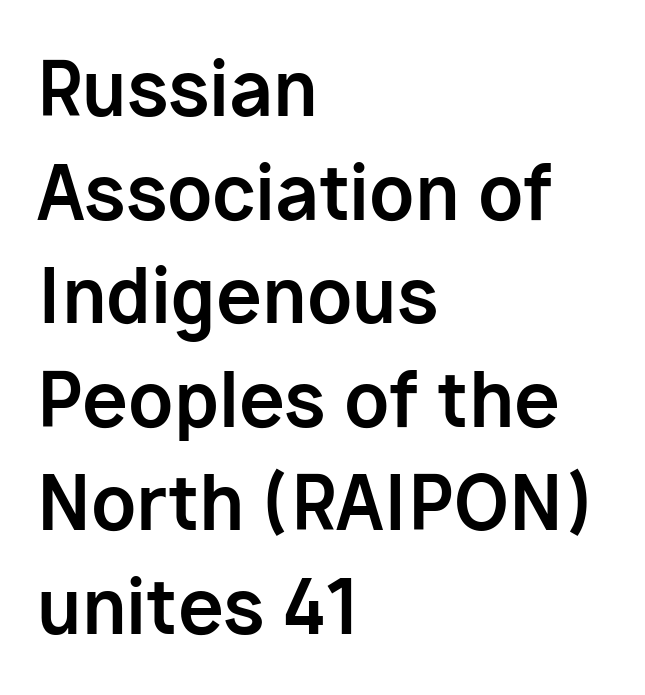
Inter-character spacing is left at the font's built-in metrics. The glyphs have the mass of a bold cut. The glyphs are unaccompanied by any horizontal stroke below them. Style check: upright. Classification — sans serif. Horizontally, the lines are justified to the leading edge only.
